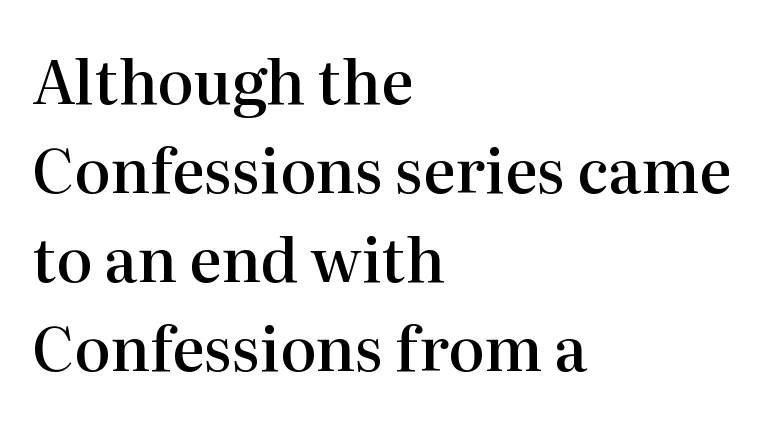
Q: Is the text bold? A: Semi-bold.
Q: Is the text italic (slanted)? A: No, it is upright.
Q: Is the typeface a serif or a sans-serif typeface? A: Serif.
Q: Is the text underlined? A: No.
Q: How is the paragraph aligned? A: Left-aligned.
Q: Is the spacing between letters normal or unusually wide? A: Normal.
Q: Is the spacing between lines tight, normal or loose? A: Normal.
Q: Width (condensed, normal, or wide)? A: Normal.
Q: Stroke contrast? A: High.
Q: x-height? A: Medium.
Q: Monospaced? A: No.
